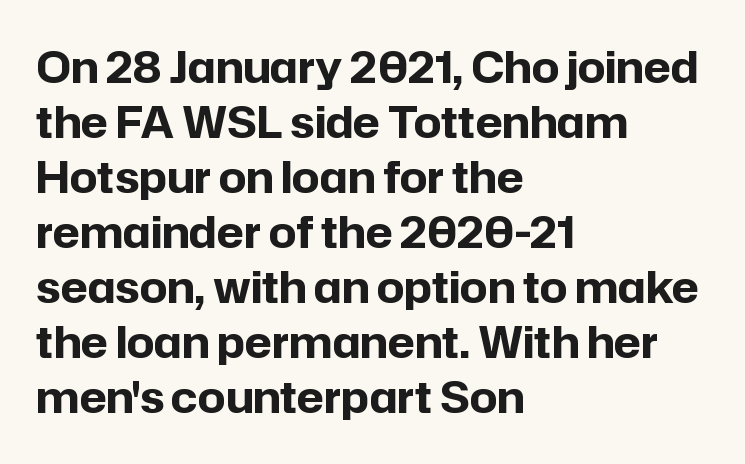
The typesetter chose a ragged-right arrangement here. The rendering uses natural spacing where letterforms have individual widths. Pretty heavy lettering here — definitely bold. The space directly below the letters is spotless. Classification — sans serif.
